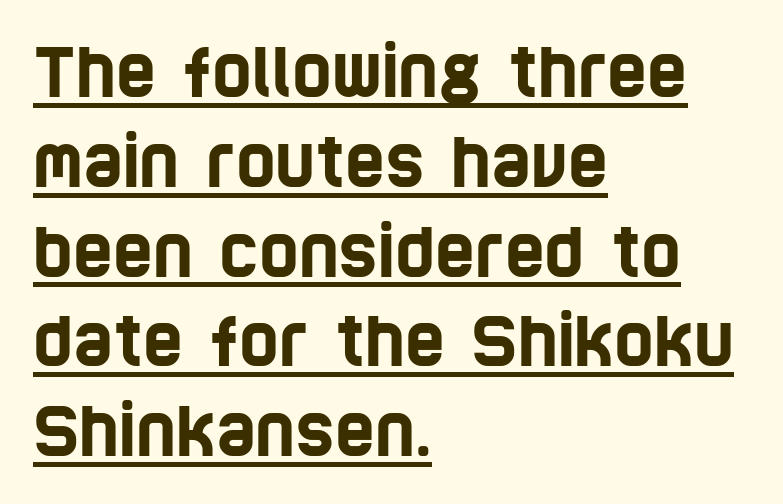
Quick note: underline on. What kind of face is this? One without serifs — a sans. The letters advance in unequal steps, a hallmark of proportional type. These lines are set flush left with a ragged right edge. A typesetter would call this leading conventional body-copy spacing.
